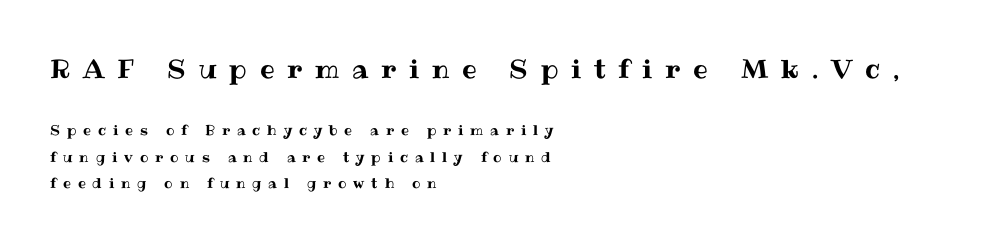
Students, observe: this is what heavily led, spacious text looks like. The text block is weighted toward the left margin, trailing off unevenly rightward. Observe the wide spacing: letters keep a clear distance from each other. Underlining? Definitely not there. A roman cut, with each character standing at attention. Block one is the big one; block two sits smaller underneath.
